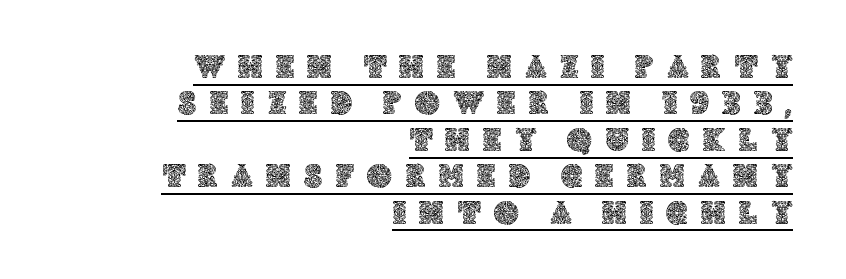
The image shows 34 px text type, upright; set right-aligned, tight line spacing (1.07x), unusually wide letter spacing (+0.39 em), underlined; a large x-height.
